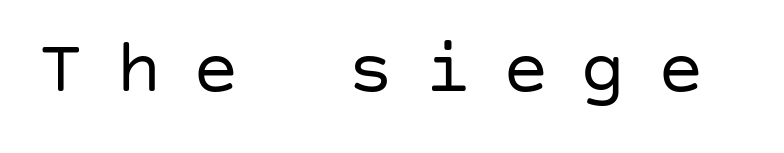
The image shows 76 px regular-weight sans-serif type, upright; set unusually wide letter spacing (+0.42 em), not underlined; low stroke contrast and a large x-height.
